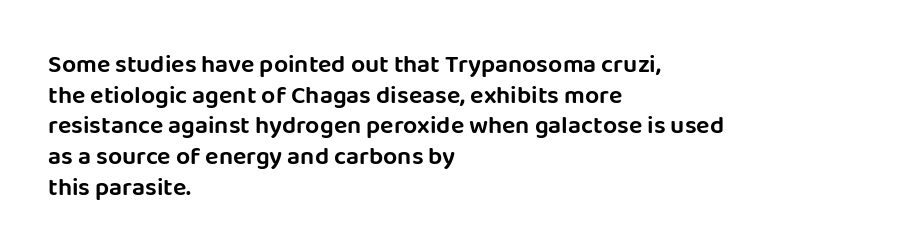
Q: Is the text italic (slanted)? A: No, it is upright.
Q: Is the text underlined? A: No.
Q: How is the paragraph aligned? A: Left-aligned.
Q: Is the spacing between letters normal or unusually wide? A: Normal.
